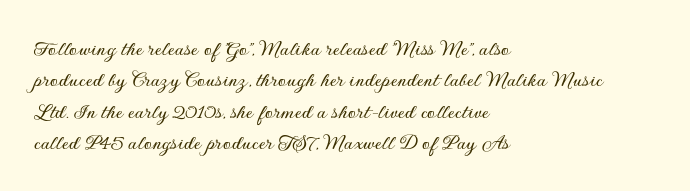
The passage shown is not underscored anywhere. The line texture is even and compact thanks to regular tracking. Each line starts at the same left margin while the right side varies. Notice how descenders clear the ascenders below comfortably — that's standard leading.
